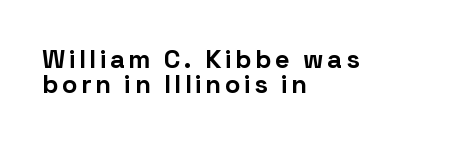
{"italic": "no", "bold": "yes", "underline": "no", "align": "left", "line_spacing": "tight", "line_spacing_ratio": 0.96, "glyph_px": 26}
